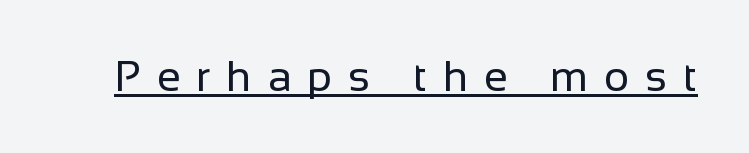
The image shows 43 px regular-weight sans-serif type, upright; set unusually wide letter spacing (+0.37 em), underlined; low stroke contrast and a medium x-height.
